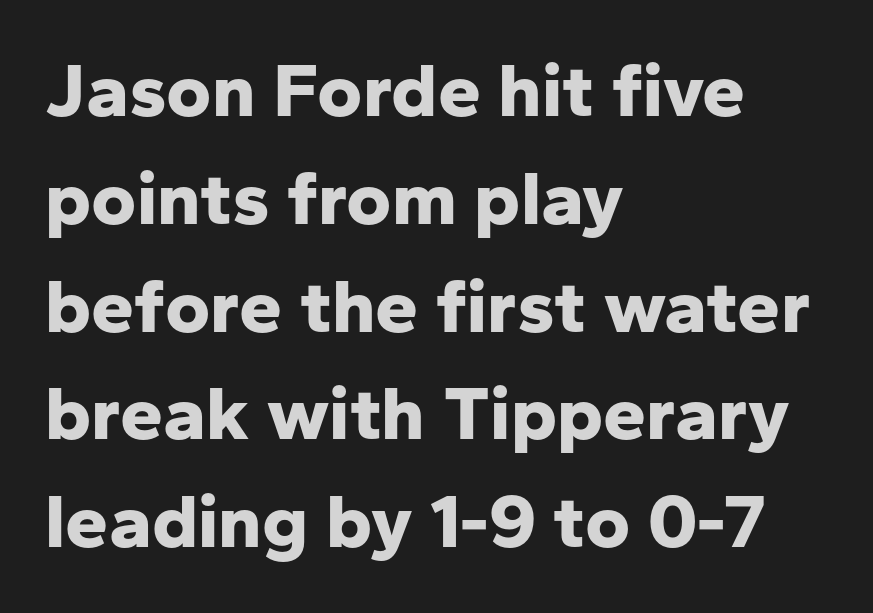
The image shows 77 px bold sans-serif type, upright; set left-aligned, normal line spacing (1.4x), normal letter spacing, not underlined; low stroke contrast and a medium x-height.
